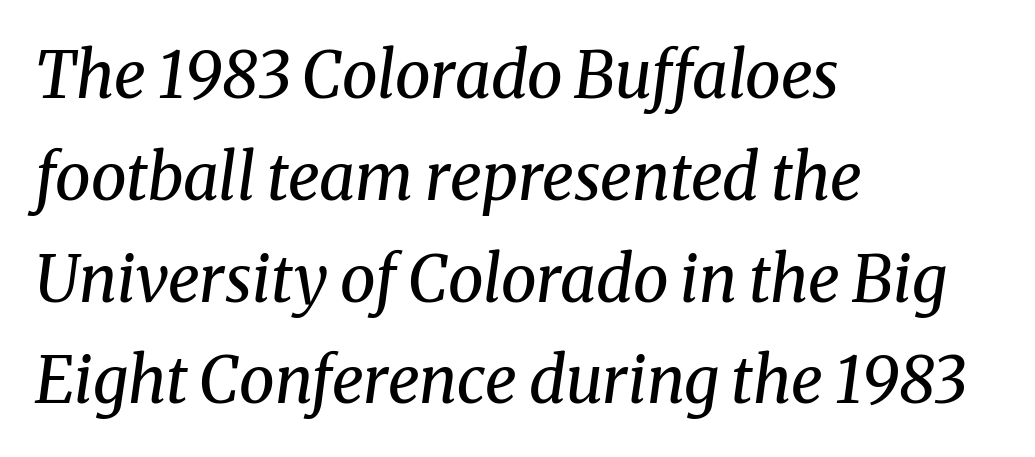
Reading down the block, your eye returns to a fixed left position each line. Leading matches the norm, producing a regular column. Weight: not bold — regular or lighter. Notice how the stems are inclined rather than vertical — that's the hallmark of italics. The passage shown has conventional tracking throughout.
